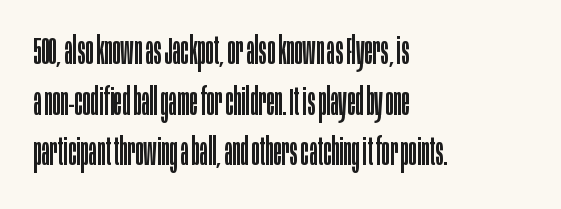
The image shows 38 px regular-weight, condensed sans-serif type, upright; set left-aligned, normal line spacing (1.33x), normal letter spacing, not underlined; low stroke contrast and a large x-height.
